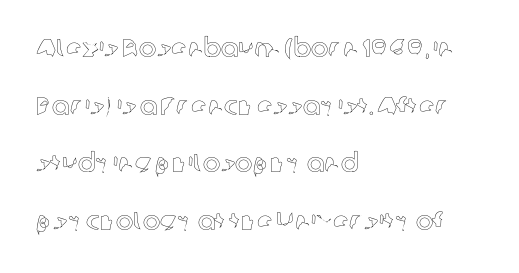
Q: Is the text italic (slanted)? A: No, it is upright.
Q: Is the text underlined? A: No.
Q: How is the paragraph aligned? A: Left-aligned.
Q: Is the spacing between letters normal or unusually wide? A: Normal.
Q: Is the spacing between lines tight, normal or loose? A: Loose.
